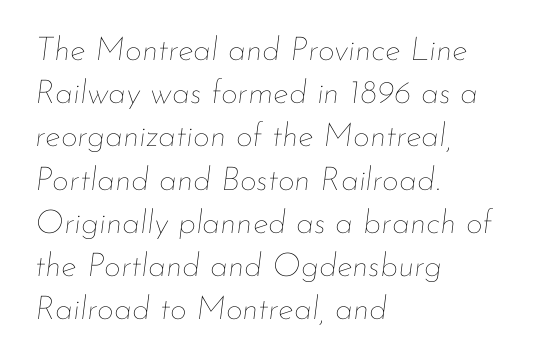
This sample is left-justified, so line endings fall wherever the words run out. You could not count columns in this text — the font is proportionally spaced. The typeface has the unassuming heft of standard copy or less. Regarding leading, the lines here are spaced in the standard way. The passage shown leans; its letterforms are oblique. These lines keep a tight, regular rhythm from letter to letter.
